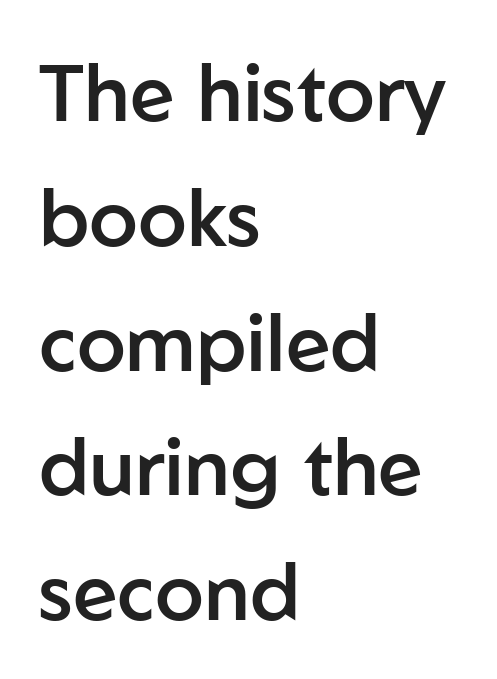
{"serif": "no", "italic": "no", "bold": "semi", "weight": "semibold", "width": "normal", "stroke_contrast": "low", "x_height": "medium", "monospaced": "no", "underline": "no", "align": "left", "line_spacing": "normal", "line_spacing_ratio": 1.56, "letter_spacing": "normal", "letter_spacing_em": 0.0, "glyph_px": 80}
